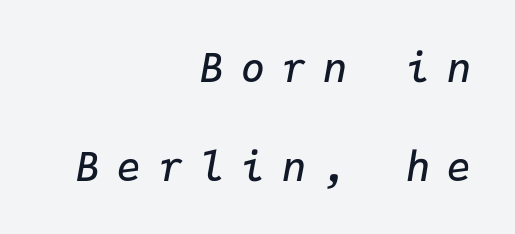
The image shows 40 px semibold type, italic (leaning right), monospaced; set right-aligned, loose line spacing (2.47x), unusually wide letter spacing (+0.43 em), not underlined; low stroke contrast and a medium x-height.
